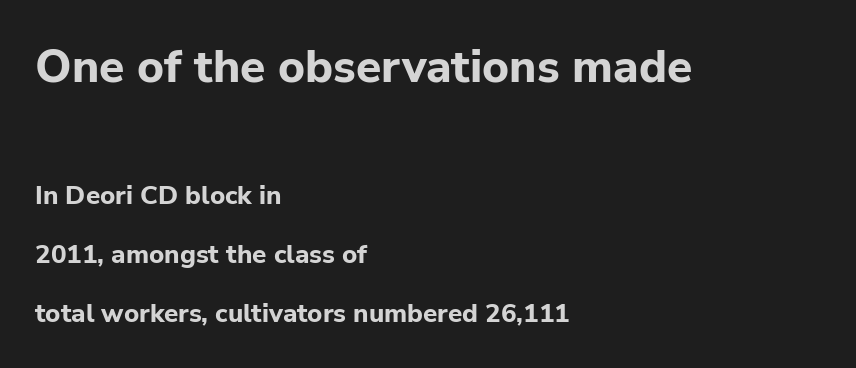
{"serif": "no", "italic": "no", "bold": "yes", "weight": "bold", "width": "normal", "stroke_contrast": "low", "x_height": "medium", "monospaced": "no", "underline": "no", "align": "left", "line_spacing": "loose", "line_spacing_ratio": 2.28, "letter_spacing": "normal", "letter_spacing_em": 0.0, "larger_block": "first", "size_ratio": 1.77, "glyph_px": 46}
